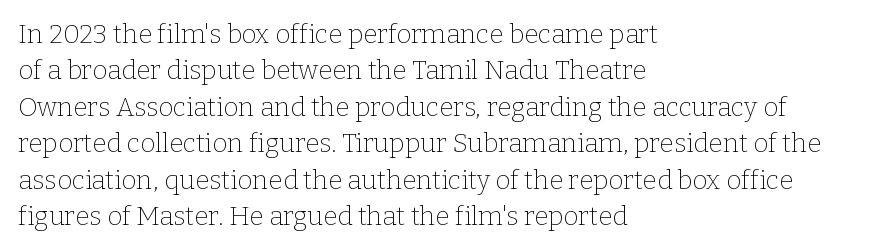
Q: Is the text bold? A: No.
Q: Is the text italic (slanted)? A: No, it is upright.
Q: Is the text underlined? A: No.
Q: How is the paragraph aligned? A: Left-aligned.
Q: Is the spacing between letters normal or unusually wide? A: Normal.
Q: Is the spacing between lines tight, normal or loose? A: Normal.
